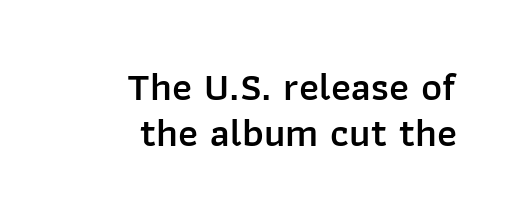
Horizontal bands of white between lines are thin slivers. The characters look somewhat weighty, a semibold short of true bold. The text block is weighted toward the right margin, trailing off unevenly leftward. Regarding serifs, this sample does without them.
